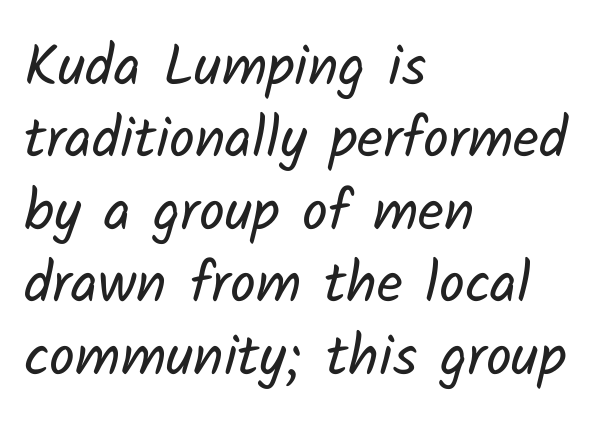
The image shows 57 px regular-weight sans-serif type; set left-aligned, normal line spacing (1.27x), normal letter spacing, not underlined; low stroke contrast and a medium x-height.
